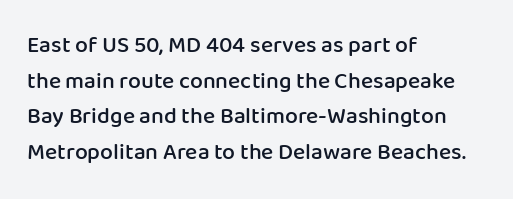
Notice how the passage keeps a crisp vertical edge on the left only. You could call the tracking neutral — neither tight nor loose. Compared with an ordinary text face, these strokes are moderately heavier — a semibold. No italicization has been applied; the sample stays upright.
